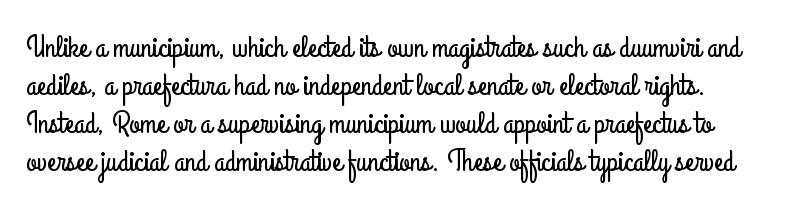
The image shows 31 px condensed sans-serif type; set line spacing 1.23x, normal letter spacing, not underlined; low stroke contrast and a small x-height.
